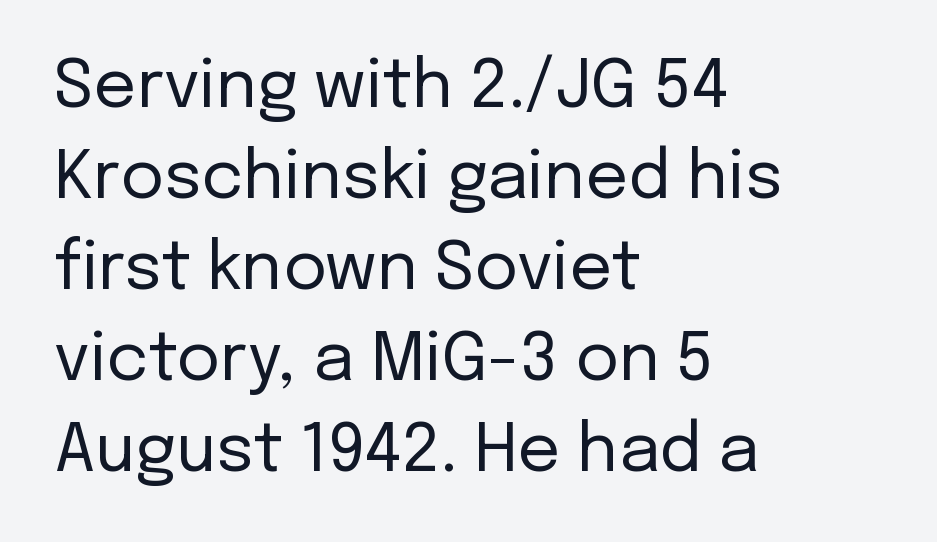
In terms of letterform style, serifs are entirely absent. Summary of vertical rhythm: regular, with standard interline spacing. The setting favours the left margin, as ordinary paragraphs usually do. Looks like regular typesetting: each glyph gets only the width it needs.
